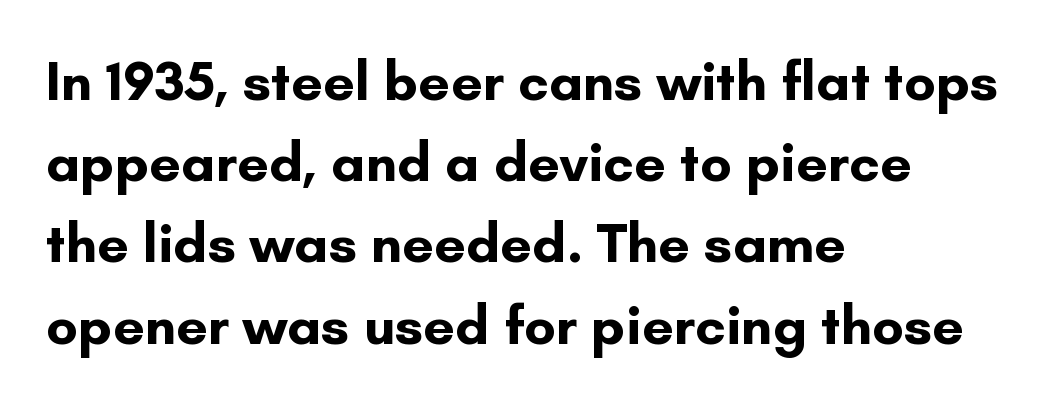
{"serif": "no", "italic": "no", "bold": "yes", "weight": "bold", "width": "normal", "stroke_contrast": "low", "x_height": "small", "monospaced": "no", "underline": "no", "align": "left", "line_spacing": "normal", "line_spacing_ratio": 1.45, "letter_spacing": "normal", "letter_spacing_em": 0.0, "glyph_px": 56}
